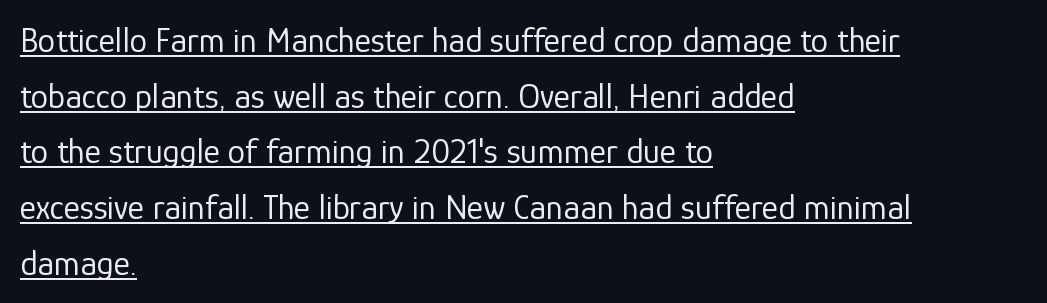
The image shows 35 px regular-weight sans-serif type, upright; set left-aligned, normal line spacing (1.59x), normal letter spacing, underlined; low stroke contrast and a medium x-height.
